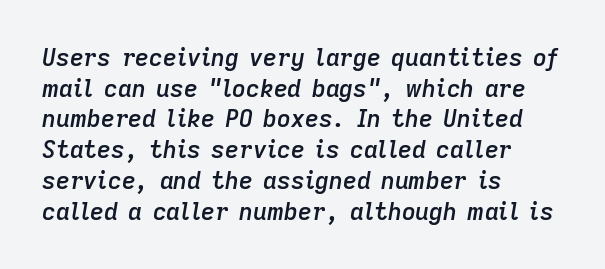
The image shows 24 px text type, italic (leaning right); set left-aligned, normal line spacing (1.28x), normal letter spacing, not underlined.
